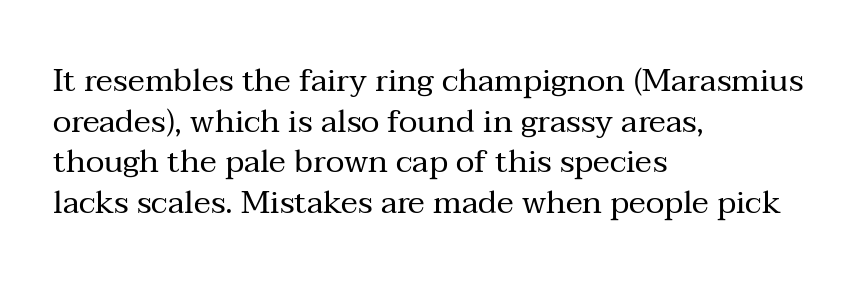
Q: Is the text bold? A: No.
Q: Is the text italic (slanted)? A: No, it is upright.
Q: Is the typeface a serif or a sans-serif typeface? A: Serif.
Q: Is the text underlined? A: No.
Q: How is the paragraph aligned? A: Left-aligned.
Q: Is the spacing between letters normal or unusually wide? A: Normal.
Q: Is the spacing between lines tight, normal or loose? A: Normal.
Q: Width (condensed, normal, or wide)? A: Normal.
Q: Stroke contrast? A: Medium.
Q: x-height? A: Medium.
Q: Monospaced? A: No.
